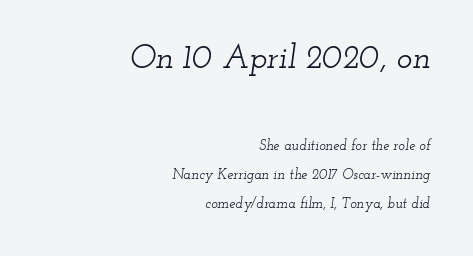
The image shows 33 px wide serif type, italic (leaning right); set right-aligned, loose line spacing (2.1x), normal letter spacing, not underlined; the first (top) block is 2.36x larger; low stroke contrast and a small x-height.
